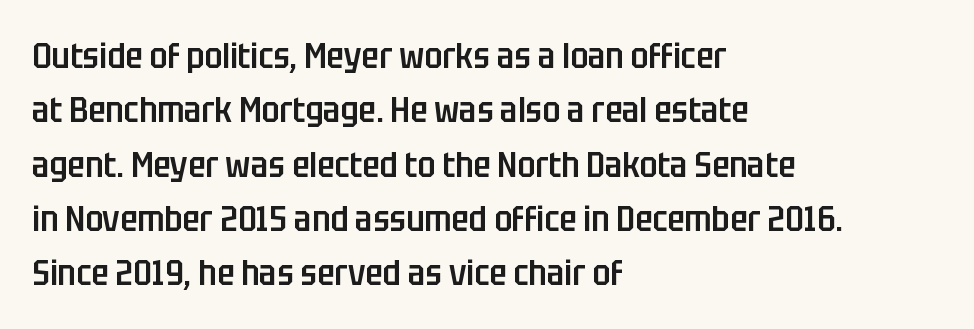
The horizontal fit of the characters is conventional and even. Summary of vertical rhythm: regular, with standard interline spacing. Style check: upright. Stroke thickness is moderately raised; the sample reads as semibold. The typesetter chose a ragged-right arrangement here.
